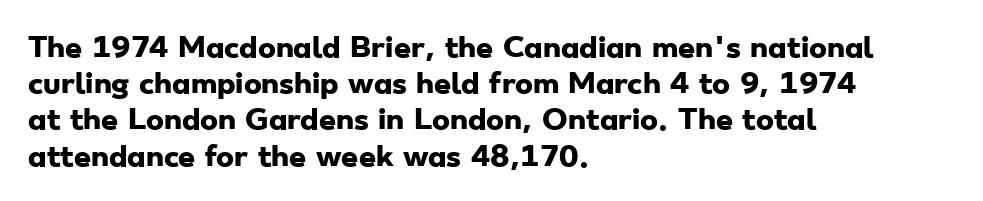
{"bold": "yes", "underline": "no", "align": "left", "line_spacing": "normal", "line_spacing_ratio": 1.34, "letter_spacing": "normal", "letter_spacing_em": 0.0, "glyph_px": 27}
